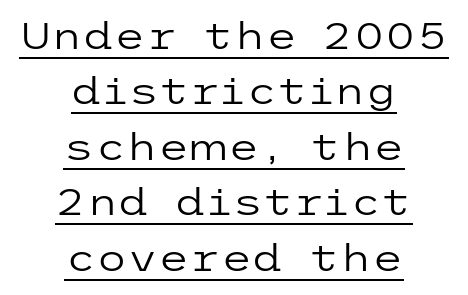
Q: Is the text bold? A: No.
Q: Is the text italic (slanted)? A: No, it is upright.
Q: Is the typeface a serif or a sans-serif typeface? A: Sans-serif.
Q: Is the text underlined? A: Yes.
Q: How is the paragraph aligned? A: Centered.
Q: Is the spacing between letters normal or unusually wide? A: Normal.
Q: Is the spacing between lines tight, normal or loose? A: Normal.
Q: Width (condensed, normal, or wide)? A: Wide.
Q: Stroke contrast? A: Low.
Q: x-height? A: Medium.
